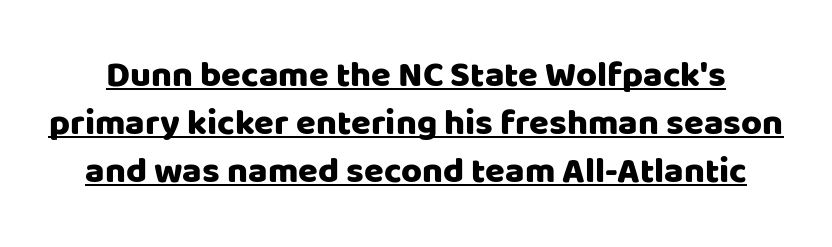
Designer's note — italics off, roman on. The rendering uses natural spacing where letterforms have individual widths. I'd call this a sans setting — the letters go barefoot. The rows are spaced the way most documents space them. Underlining? Definitely there. Nothing unusual about the tracking: characters are spaced as the font intends.
